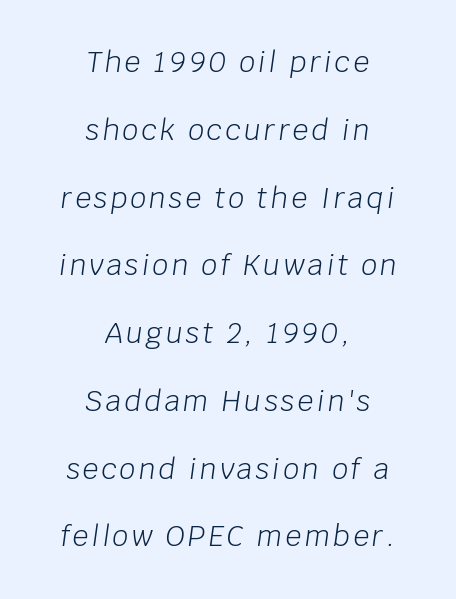
Each row of text sits above clean, open space. Looking at the ascenders, they clearly lean. You could not count columns in this text — the font is proportionally spaced. The block of text is sparse from top to bottom, with ample space between rows. The letterforms sit at book weight or below. Horizontal alignment here is central, giving a formal, balanced look.
